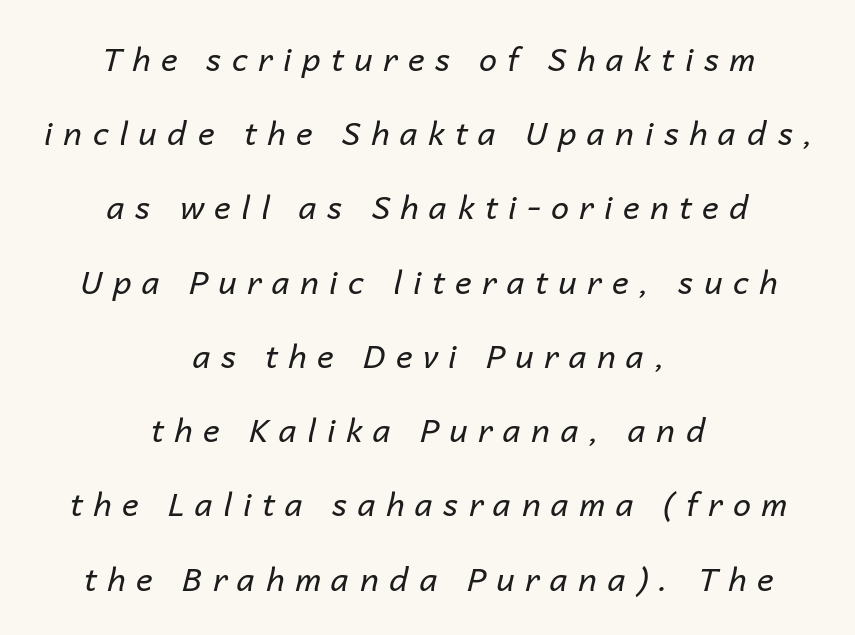
The foot of each line stays bare and open. The letterforms stand isolated, each surrounded by extra space. The rendering uses natural spacing where letterforms have individual widths. Each stroke keeps to a modest, everyday thickness or less. Line spacing here is loose. Reading down the block, each line starts at a different indent, mirrored at its end.
